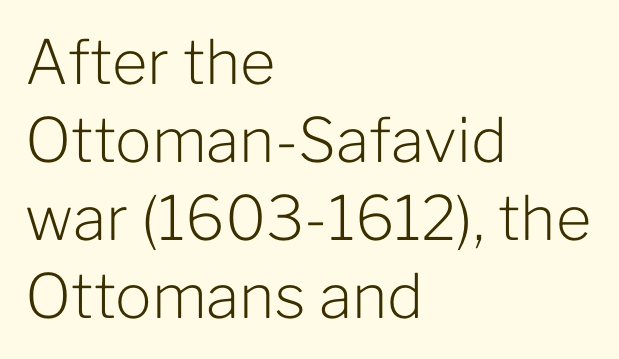
Q: Is the text bold? A: No.
Q: Is the text italic (slanted)? A: No, it is upright.
Q: Is the typeface a serif or a sans-serif typeface? A: Sans-serif.
Q: Is the text underlined? A: No.
Q: How is the paragraph aligned? A: Left-aligned.
Q: Is the spacing between letters normal or unusually wide? A: Normal.
Q: Is the spacing between lines tight, normal or loose? A: Normal.
Q: Width (condensed, normal, or wide)? A: Normal.
Q: Stroke contrast? A: Low.
Q: x-height? A: Medium.
Q: Monospaced? A: No.
